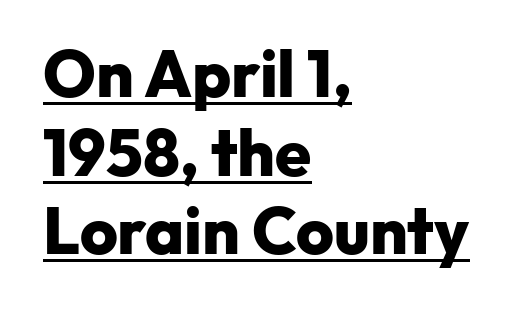
Q: Is the text bold? A: Yes.
Q: Is the text italic (slanted)? A: No, it is upright.
Q: Is the typeface a serif or a sans-serif typeface? A: Sans-serif.
Q: Is the text underlined? A: Yes.
Q: How is the paragraph aligned? A: Left-aligned.
Q: Is the spacing between letters normal or unusually wide? A: Normal.
Q: Width (condensed, normal, or wide)? A: Normal.
Q: Stroke contrast? A: Low.
Q: x-height? A: Medium.
Q: Monospaced? A: No.
